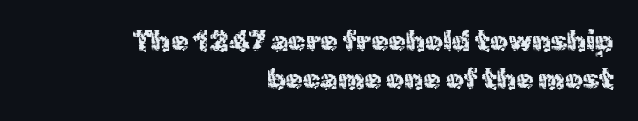
The image shows 28 px sans-serif type, upright; set right-aligned, normal line spacing (1.37x), normal letter spacing, not underlined; a medium x-height.
